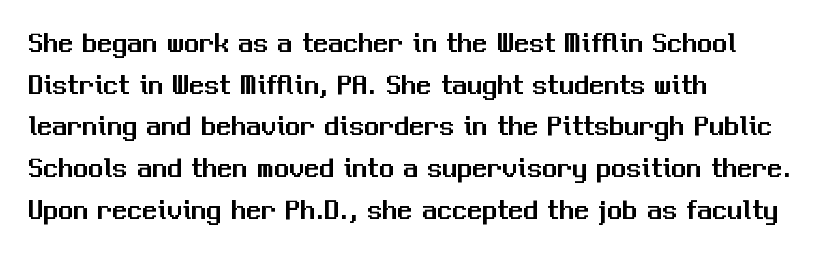
Left-aligned paragraph, ragged on the right. This sample uses a sans-serif face. This sample has the flowing, uneven cadence of proportional lettering. Between one letter and the next there's only the usual sliver of space. Style check: upright.
